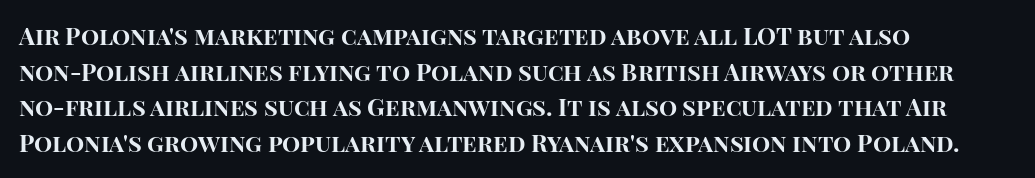
Q: Is the text bold? A: Yes.
Q: Is the text italic (slanted)? A: No, it is upright.
Q: Is the text underlined? A: No.
Q: How is the paragraph aligned? A: Left-aligned.
Q: Is the spacing between letters normal or unusually wide? A: Normal.
Q: Is the spacing between lines tight, normal or loose? A: Normal.
